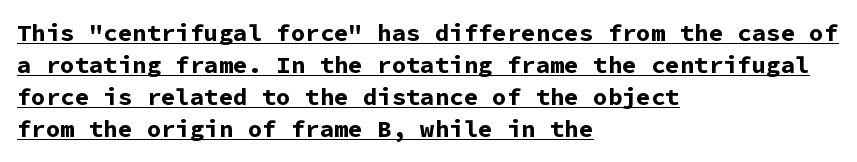
{"italic": "no", "bold": "yes", "underline": "yes", "align": "left", "line_spacing": "normal", "line_spacing_ratio": 1.34, "letter_spacing": "normal", "letter_spacing_em": 0.0, "glyph_px": 24}
